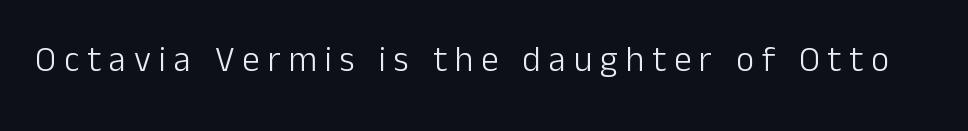
Q: Is the text bold? A: No.
Q: Is the text italic (slanted)? A: No, it is upright.
Q: Is the typeface a serif or a sans-serif typeface? A: Sans-serif.
Q: Is the text underlined? A: No.
Q: Is the spacing between letters normal or unusually wide? A: Unusually wide.
Q: Width (condensed, normal, or wide)? A: Normal.
Q: Stroke contrast? A: Low.
Q: x-height? A: Medium.
Q: Monospaced? A: No.
